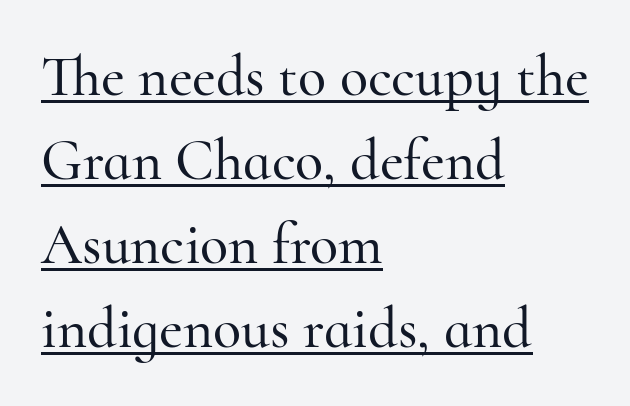
{"serif": "yes", "italic": "no", "width": "normal", "stroke_contrast": "high", "x_height": "small", "monospaced": "no", "underline": "yes", "align": "left", "line_spacing": "normal", "line_spacing_ratio": 1.45, "letter_spacing": "normal", "letter_spacing_em": 0.0, "glyph_px": 58}
